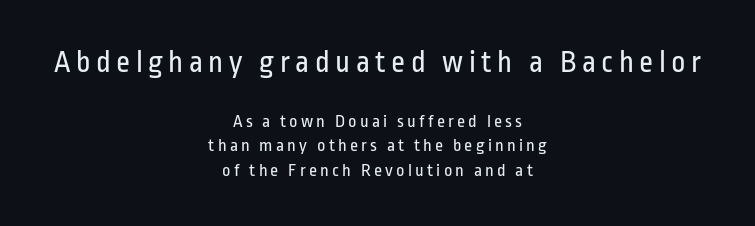
The image shows 31 px regular-weight, condensed sans-serif type, upright; set centered, normal line spacing (1.34x), not underlined; the first (top) block is 1.72x larger; low stroke contrast and a medium x-height.
